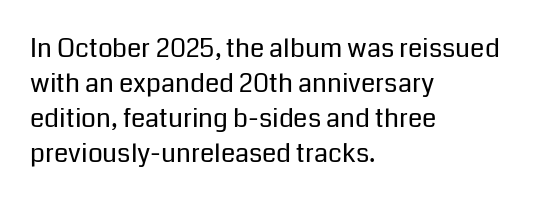
Q: Is the text bold? A: No.
Q: Is the text italic (slanted)? A: No, it is upright.
Q: Is the text underlined? A: No.
Q: How is the paragraph aligned? A: Left-aligned.
Q: Is the spacing between letters normal or unusually wide? A: Normal.
Q: Is the spacing between lines tight, normal or loose? A: Normal.
